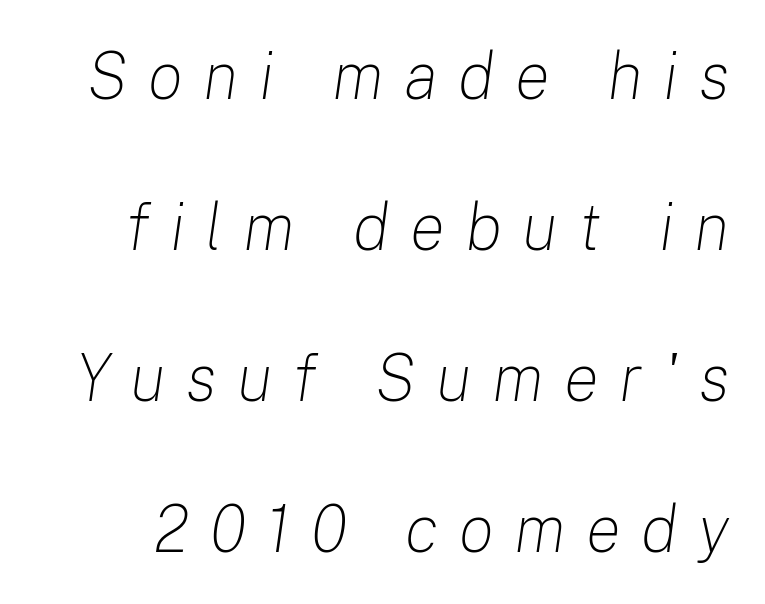
Q: Is the text bold? A: No.
Q: Is the text italic (slanted)? A: Yes, it leans right by about 8 degrees.
Q: Is the text underlined? A: No.
Q: Is the spacing between letters normal or unusually wide? A: Unusually wide.
Q: Is the spacing between lines tight, normal or loose? A: Loose.
Q: Width (condensed, normal, or wide)? A: Normal.
Q: Stroke contrast? A: Low.
Q: x-height? A: Medium.
Q: Monospaced? A: No.
